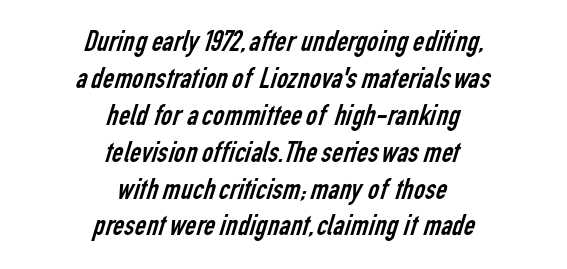
Q: Is the text bold? A: No.
Q: Is the typeface a serif or a sans-serif typeface? A: Sans-serif.
Q: Is the text underlined? A: No.
Q: How is the paragraph aligned? A: Centered.
Q: Is the spacing between letters normal or unusually wide? A: Normal.
Q: Width (condensed, normal, or wide)? A: Condensed.
Q: Stroke contrast? A: Low.
Q: x-height? A: Medium.
Q: Monospaced? A: No.
